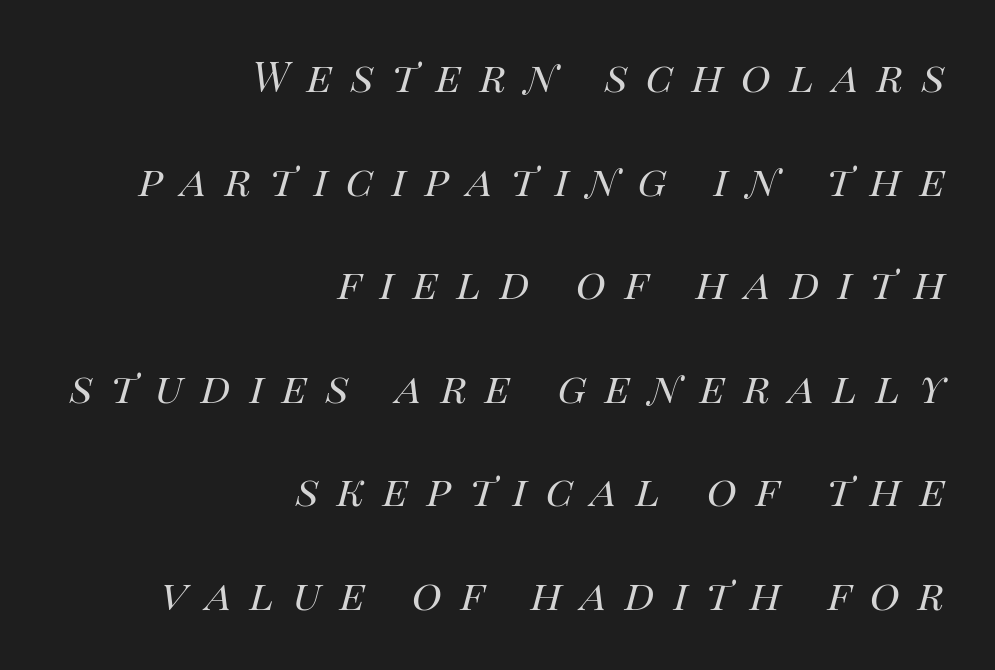
The image shows 51 px regular-weight type, italic (leaning right); set right-aligned, loose line spacing (2.03x), unusually wide letter spacing (+0.36 em), not underlined; high stroke contrast and a large x-height.
